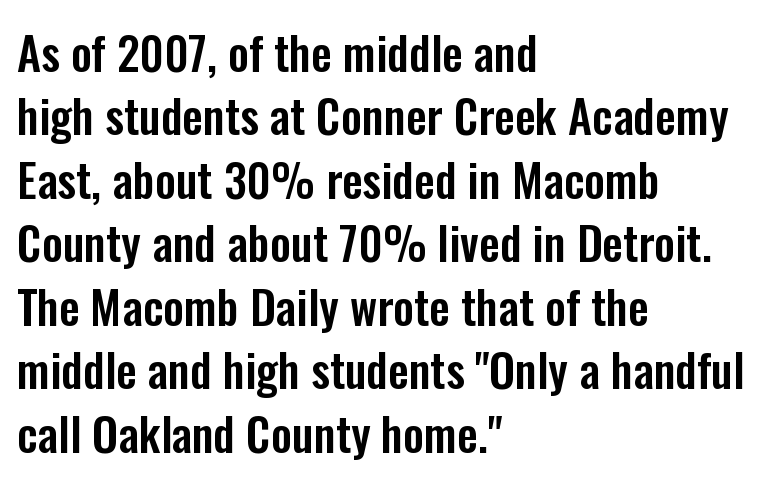
A classic flush-left, rag-right setting is used for this passage. Decoration check: the copy has no underline. Typographically, this falls in the sans-serif category. Here the designer chose a conventional face with non-uniform glyph widths. The vertical gap from one line to the next is medium. Does the lettering tilt? It doesn't — this is upright.
